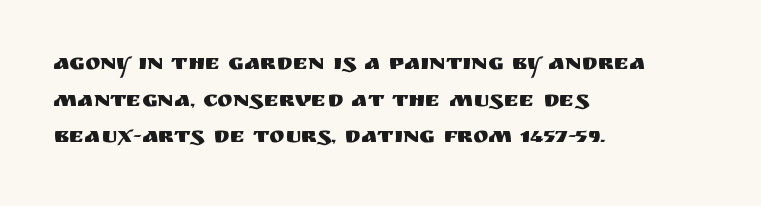
{"italic": "no", "underline": "no", "align": "left", "line_spacing": "normal", "line_spacing_ratio": 1.59, "letter_spacing": "normal", "letter_spacing_em": 0.0, "glyph_px": 23}
